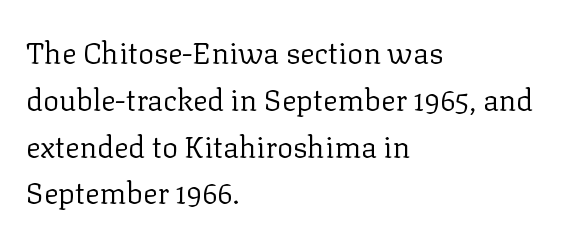
Underlining? Definitely not there. The rendering keeps characters at their native spacing. Every character sits straight up, as roman type does. Does the leading feel generous? No, just average. This reads as an unemphasized weight, regular at the heaviest.
